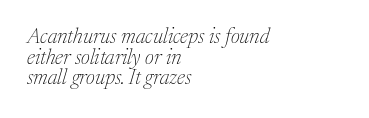
{"italic": "yes", "lean": "right", "slant_degrees": 17, "bold": "no", "underline": "no", "align": "left", "line_spacing": "tight", "line_spacing_ratio": 0.98, "letter_spacing": "normal", "letter_spacing_em": 0.0, "glyph_px": 21}
